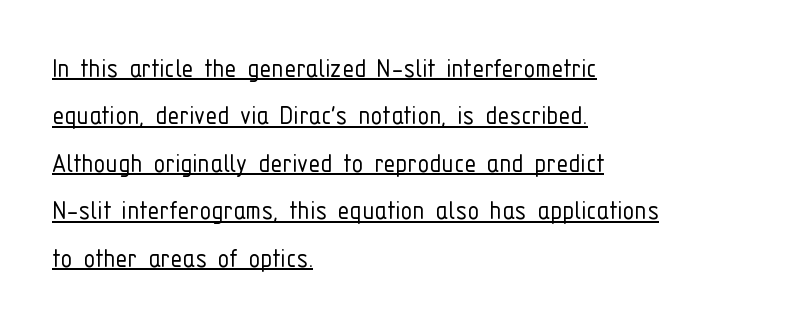
{"serif": "no", "italic": "no", "bold": "no", "weight": "light", "width": "condensed", "stroke_contrast": "low", "x_height": "medium", "monospaced": "no", "underline": "yes", "align": "left", "line_spacing": "normal", "line_spacing_ratio": 1.58, "letter_spacing": "normal", "letter_spacing_em": 0.0, "glyph_px": 30}
